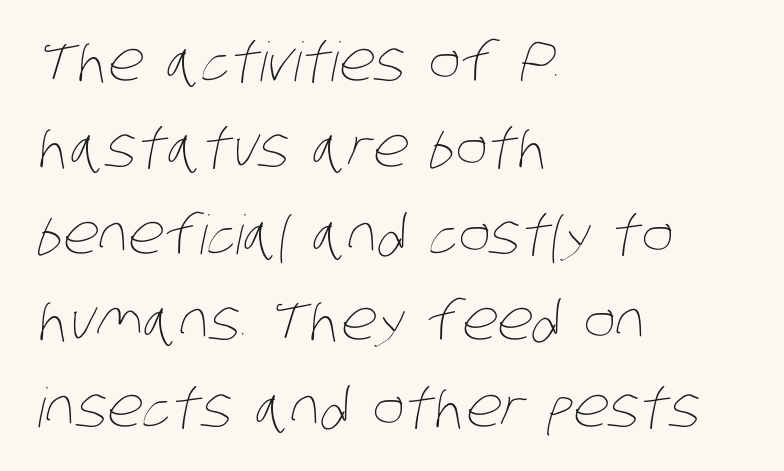
The image shows 54 px thin, condensed type; set left-aligned, normal line spacing (1.6x), normal letter spacing, not underlined; low stroke contrast and a large x-height.
